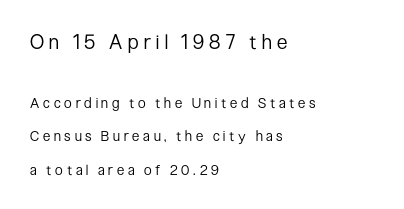
{"italic": "no", "bold": "no", "underline": "no", "align": "left", "line_spacing": "loose", "line_spacing_ratio": 2.39, "letter_spacing": "wide", "letter_spacing_em": 0.27, "larger_block": "first", "size_ratio": 1.43, "glyph_px": 20}
